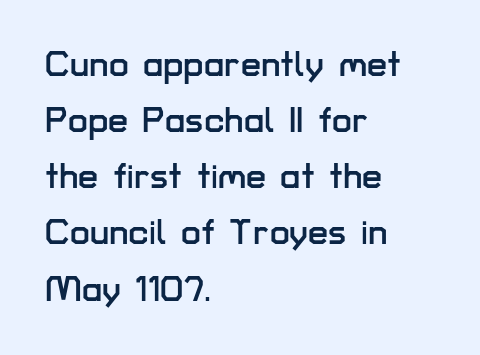
Q: Is the text italic (slanted)? A: No, it is upright.
Q: Is the typeface a serif or a sans-serif typeface? A: Sans-serif.
Q: Is the text underlined? A: No.
Q: How is the paragraph aligned? A: Left-aligned.
Q: Is the spacing between letters normal or unusually wide? A: Normal.
Q: Is the spacing between lines tight, normal or loose? A: Normal.
Q: Width (condensed, normal, or wide)? A: Normal.
Q: Stroke contrast? A: Low.
Q: x-height? A: Medium.
Q: Monospaced? A: No.
